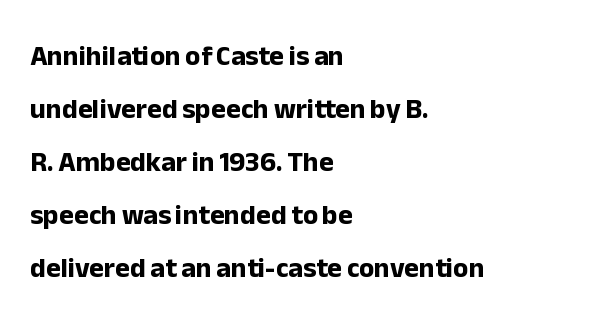
Glance below the letters and you will spot only blank space. Observe the ordinary spacing: letters are neighbours, not strangers. The rendering uses natural spacing where letterforms have individual widths. If you drew a ruler down the left edge, every line would touch it. Typographically, this falls in the sans-serif category.
